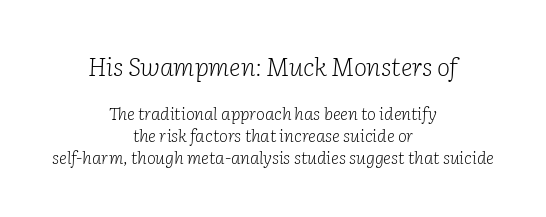
Q: Is the text bold? A: No.
Q: Is the text italic (slanted)? A: Yes, it leans right by about 2 degrees.
Q: Is the text underlined? A: No.
Q: How is the paragraph aligned? A: Centered.
Q: Is the spacing between letters normal or unusually wide? A: Normal.
Q: Is the spacing between lines tight, normal or loose? A: Normal.
Q: Which block of text is set in a larger size, the first (top) or the second (bottom)? A: The first (top) one.
